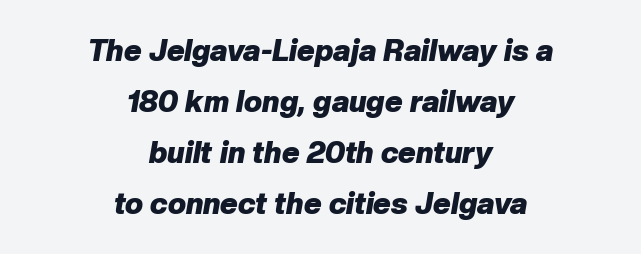
{"italic": "yes", "lean": "right", "slant_degrees": 10, "bold": "yes", "weight": "heavy", "width": "normal", "stroke_contrast": "low", "x_height": "medium", "monospaced": "no", "underline": "no", "align": "center", "line_spacing": "normal", "line_spacing_ratio": 1.7, "letter_spacing": "normal", "letter_spacing_em": 0.0, "glyph_px": 30}
